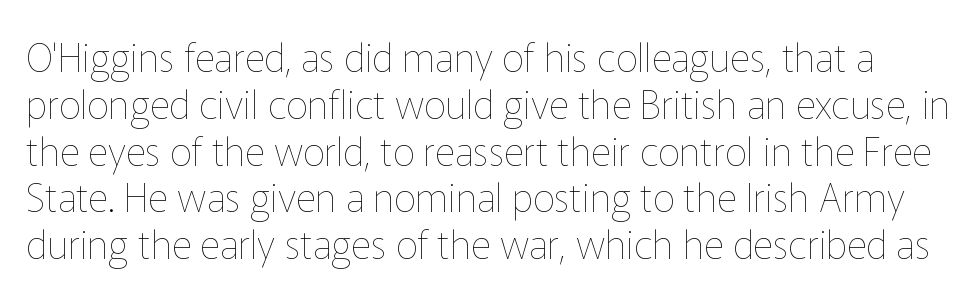
Q: Is the text bold? A: No.
Q: Is the text italic (slanted)? A: No, it is upright.
Q: Is the text underlined? A: No.
Q: Is the spacing between letters normal or unusually wide? A: Normal.
Q: Width (condensed, normal, or wide)? A: Normal.
Q: Stroke contrast? A: Low.
Q: x-height? A: Medium.
Q: Monospaced? A: No.
